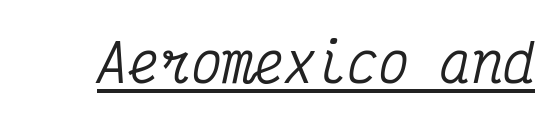
Q: Is the text italic (slanted)? A: Yes, it leans right by about 12 degrees.
Q: Is the typeface a serif or a sans-serif typeface? A: Serif.
Q: Is the text underlined? A: Yes.
Q: Is the spacing between letters normal or unusually wide? A: Normal.
Q: Width (condensed, normal, or wide)? A: Condensed.
Q: Stroke contrast? A: Medium.
Q: x-height? A: Medium.
Q: Monospaced? A: Yes.
